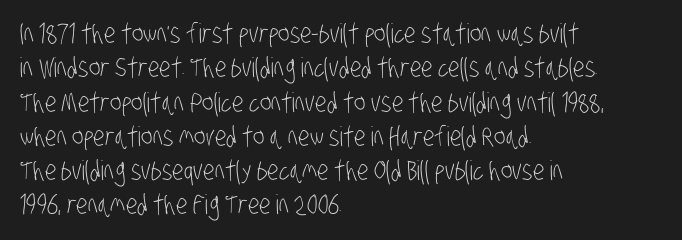
Q: Is the text bold? A: No.
Q: Is the text underlined? A: No.
Q: How is the paragraph aligned? A: Left-aligned.
Q: Is the spacing between letters normal or unusually wide? A: Normal.
Q: Is the spacing between lines tight, normal or loose? A: Normal.
